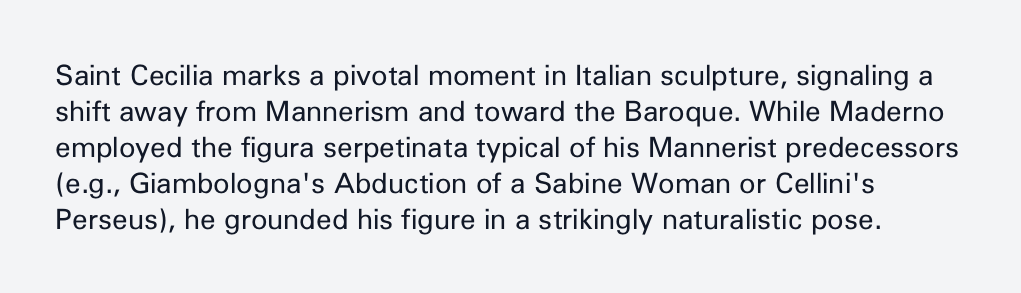
In terms of posture, this sample is upright. Proportional: the letters do not fall into vertical columns. Rule under the text: the space is simply empty. Vertical stems look standard width or narrower in stroke. Nothing sits at the stroke ends, so this counts as sans-serif.
